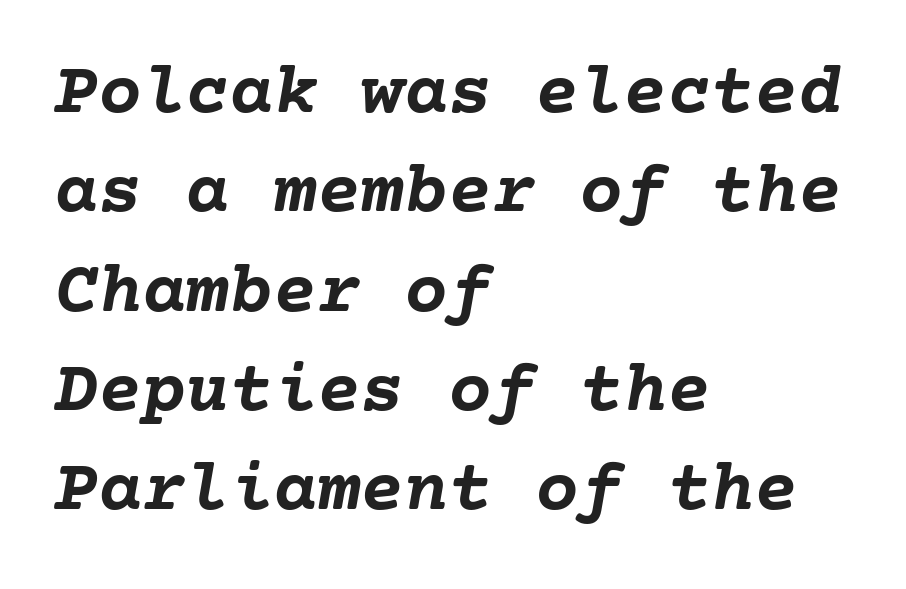
Q: Is the text bold? A: Yes.
Q: Is the text italic (slanted)? A: Yes, it leans right by about 10 degrees.
Q: Is the text underlined? A: No.
Q: How is the paragraph aligned? A: Left-aligned.
Q: Is the spacing between letters normal or unusually wide? A: Normal.
Q: Is the spacing between lines tight, normal or loose? A: Normal.
Q: Width (condensed, normal, or wide)? A: Normal.
Q: Stroke contrast? A: Low.
Q: x-height? A: Medium.
